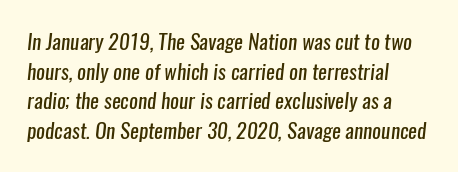
The horizontal fit of the characters is conventional and even. This sample is left-justified, so line endings fall wherever the words run out. Unbolded letterforms with no extra heft. Regular leading. Descenders hang freely into open space.
